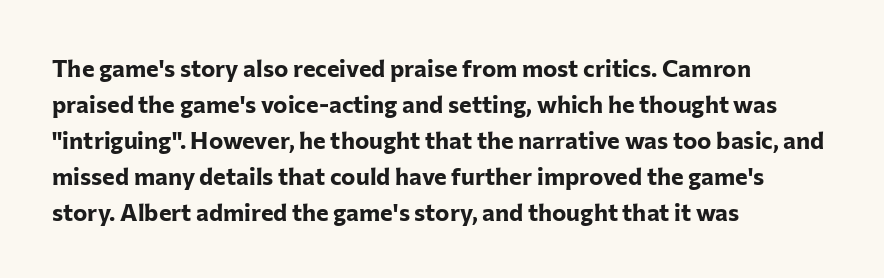
Q: Is the text bold? A: Yes.
Q: Is the text italic (slanted)? A: No, it is upright.
Q: Is the text underlined? A: No.
Q: How is the paragraph aligned? A: Left-aligned.
Q: Is the spacing between letters normal or unusually wide? A: Normal.
Q: Is the spacing between lines tight, normal or loose? A: Normal.
